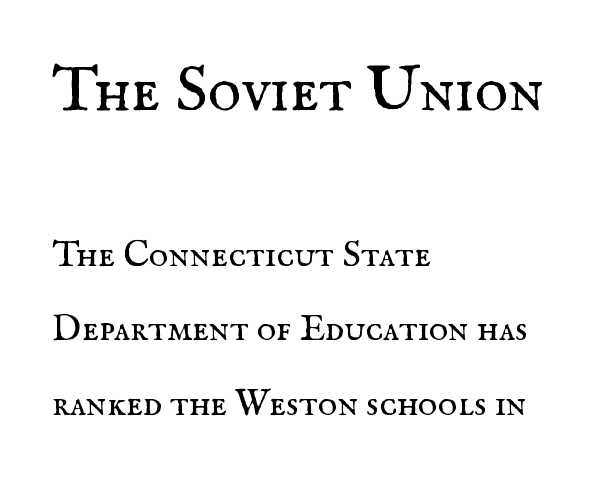
Q: Is the text bold? A: No.
Q: Is the text italic (slanted)? A: No, it is upright.
Q: Is the typeface a serif or a sans-serif typeface? A: Serif.
Q: Is the text underlined? A: No.
Q: How is the paragraph aligned? A: Left-aligned.
Q: Is the spacing between letters normal or unusually wide? A: Normal.
Q: Is the spacing between lines tight, normal or loose? A: Loose.
Q: Which block of text is set in a larger size, the first (top) or the second (bottom)? A: The first (top) one.
Q: Width (condensed, normal, or wide)? A: Normal.
Q: Stroke contrast? A: Medium.
Q: x-height? A: Small.
Q: Monospaced? A: No.
